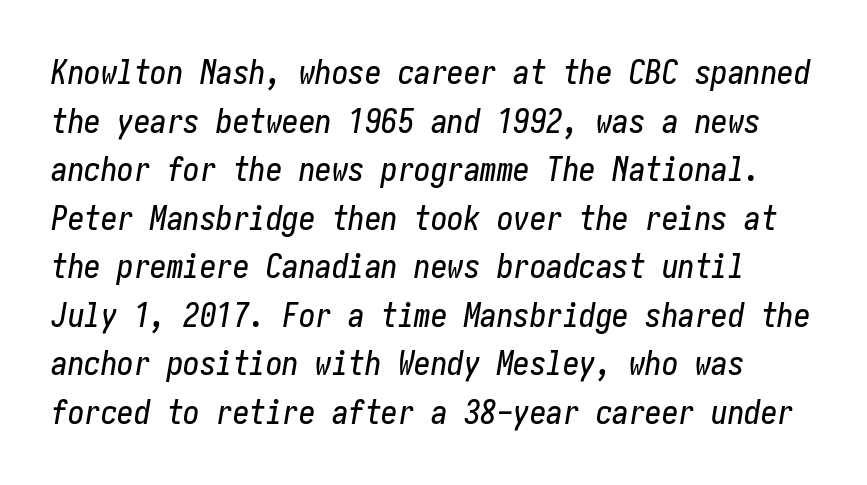
Type without underlining. This is oblique type, the kind used for emphasis or titles. Summary of vertical rhythm: regular, with standard interline spacing. Compared with typical body copy, the letter spacing here is the same.
